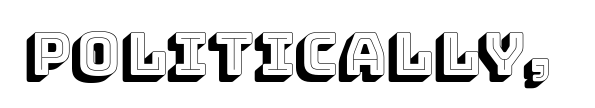
The image shows 59 px text type, upright; set normal letter spacing, not underlined; a large x-height.
